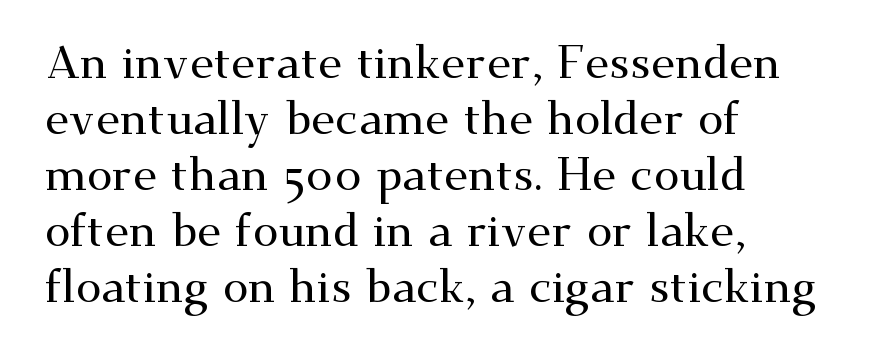
{"serif": "yes", "italic": "no", "width": "wide", "stroke_contrast": "medium", "x_height": "small", "monospaced": "no", "underline": "no", "align": "left", "line_spacing_ratio": 1.22, "letter_spacing": "normal", "letter_spacing_em": 0.0, "glyph_px": 46}
